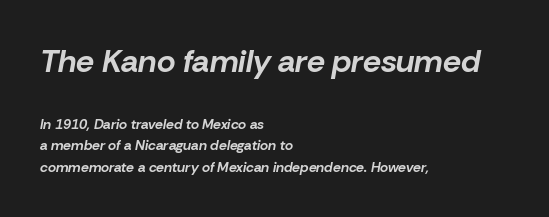
The image shows 32 px bold type, italic (leaning right); set left-aligned, normal line spacing (1.54x), normal letter spacing, not underlined; the first (top) block is 2.29x larger; low stroke contrast and a medium x-height.
